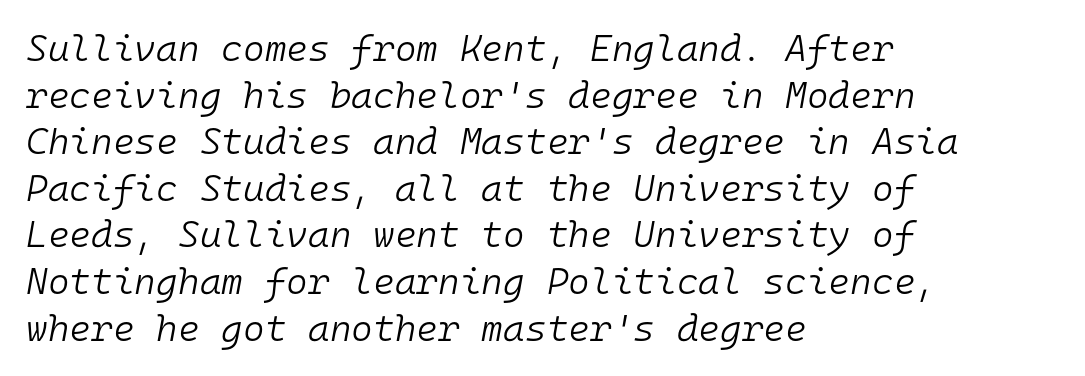
Q: Is the text bold? A: No.
Q: Is the text italic (slanted)? A: Yes, it leans right by about 10 degrees.
Q: Is the text underlined? A: No.
Q: How is the paragraph aligned? A: Left-aligned.
Q: Is the spacing between letters normal or unusually wide? A: Normal.
Q: Is the spacing between lines tight, normal or loose? A: Normal.
Q: Width (condensed, normal, or wide)? A: Normal.
Q: Stroke contrast? A: Low.
Q: x-height? A: Medium.
Q: Monospaced? A: Yes.
